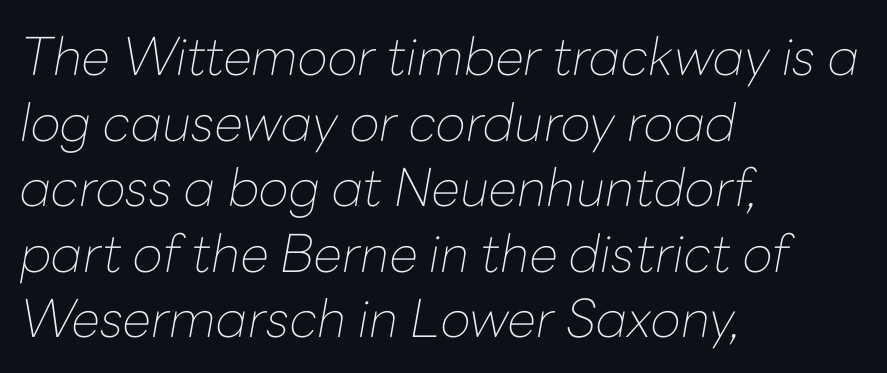
{"italic": "yes", "lean": "right", "slant_degrees": 10, "bold": "no", "weight": "thin", "width": "normal", "stroke_contrast": "low", "x_height": "medium", "monospaced": "no", "underline": "no", "align": "left", "line_spacing": "normal", "line_spacing_ratio": 1.26, "letter_spacing": "normal", "letter_spacing_em": 0.0, "glyph_px": 52}
